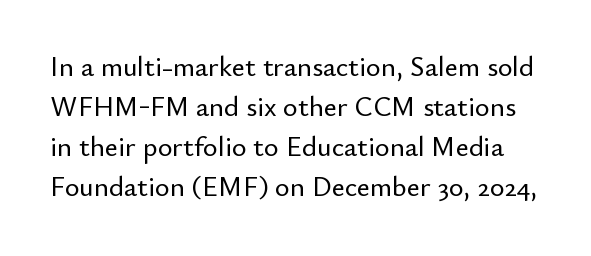
{"serif": "no", "italic": "no", "width": "normal", "stroke_contrast": "low", "x_height": "small", "monospaced": "no", "underline": "no", "line_spacing": "normal", "line_spacing_ratio": 1.43, "letter_spacing": "normal", "letter_spacing_em": 0.0, "glyph_px": 28}
